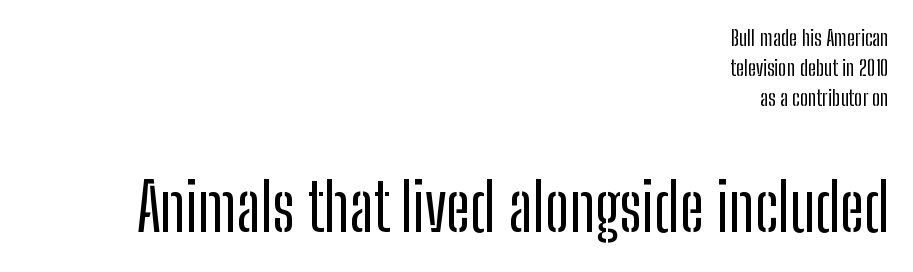
The image shows 66 px condensed sans-serif type, upright; set right-aligned, normal line spacing (1.37x), normal letter spacing, not underlined; the second (bottom) block is 3.0x larger; low stroke contrast and a medium x-height.
